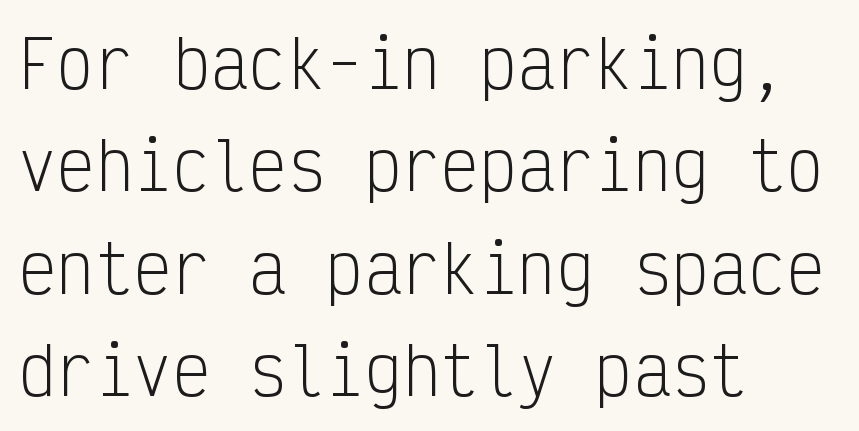
Is there much room between lines? A standard amount, neither cramped nor airy. Heaviness? Minimal to ordinary, like unemphasized prose. Line beginnings align vertically; line endings do not. The space directly below the letters is spotless.
